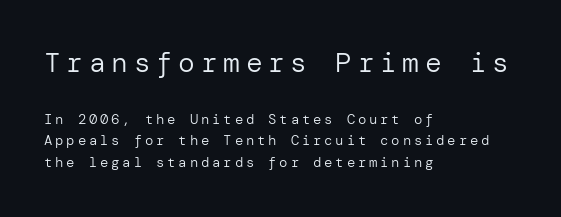
{"serif": "no", "italic": "no", "bold": "no", "weight": "regular", "width": "normal", "stroke_contrast": "low", "x_height": "medium", "underline": "no", "align": "left", "line_spacing": "normal", "line_spacing_ratio": 1.55, "letter_spacing": "wide", "letter_spacing_em": 0.2, "larger_block": "first", "size_ratio": 2.0, "glyph_px": 28}
